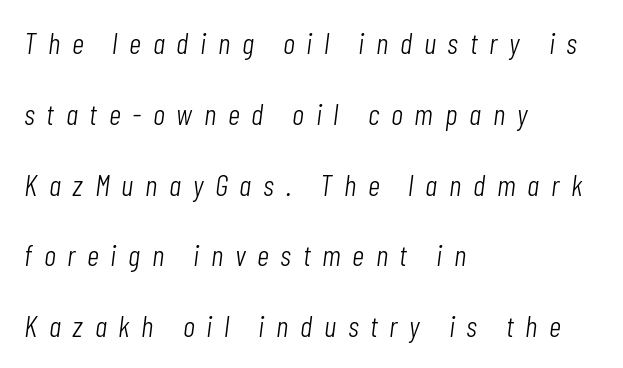
{"italic": "yes", "lean": "right", "slant_degrees": 7, "bold": "no", "weight": "light", "width": "condensed", "stroke_contrast": "low", "x_height": "medium", "monospaced": "no", "underline": "no", "align": "left", "line_spacing": "loose", "line_spacing_ratio": 2.36, "letter_spacing": "wide", "letter_spacing_em": 0.39, "glyph_px": 30}
